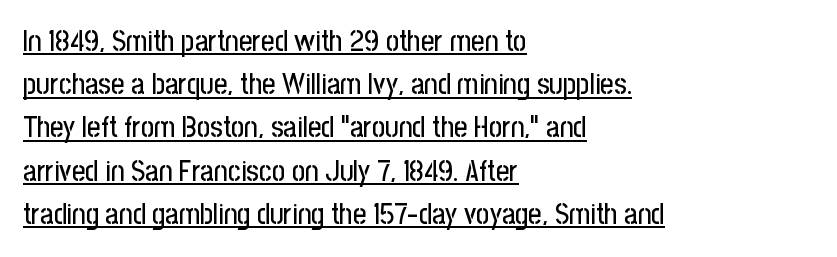
Q: Is the text italic (slanted)? A: No, it is upright.
Q: Is the typeface a serif or a sans-serif typeface? A: Sans-serif.
Q: Is the text underlined? A: Yes.
Q: How is the paragraph aligned? A: Left-aligned.
Q: Is the spacing between letters normal or unusually wide? A: Normal.
Q: Is the spacing between lines tight, normal or loose? A: Normal.
Q: Width (condensed, normal, or wide)? A: Condensed.
Q: Stroke contrast? A: Low.
Q: x-height? A: Medium.
Q: Monospaced? A: No.
